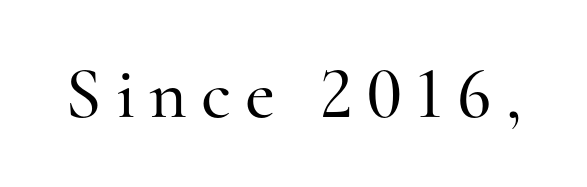
Q: Is the text italic (slanted)? A: No, it is upright.
Q: Is the typeface a serif or a sans-serif typeface? A: Serif.
Q: Is the text underlined? A: No.
Q: Width (condensed, normal, or wide)? A: Normal.
Q: Stroke contrast? A: High.
Q: x-height? A: Small.
Q: Monospaced? A: No.
